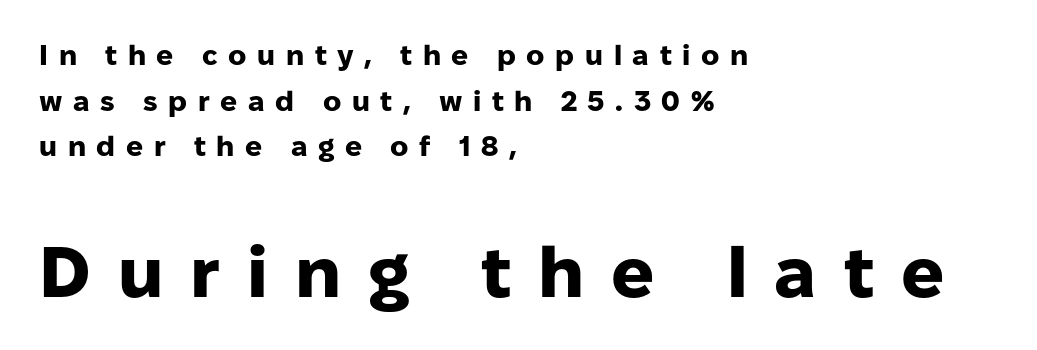
The image shows 71 px heavy sans-serif type, upright; set left-aligned, normal line spacing (1.63x), unusually wide letter spacing (+0.38 em), not underlined; the second (bottom) block is 2.54x larger; low stroke contrast and a medium x-height.
